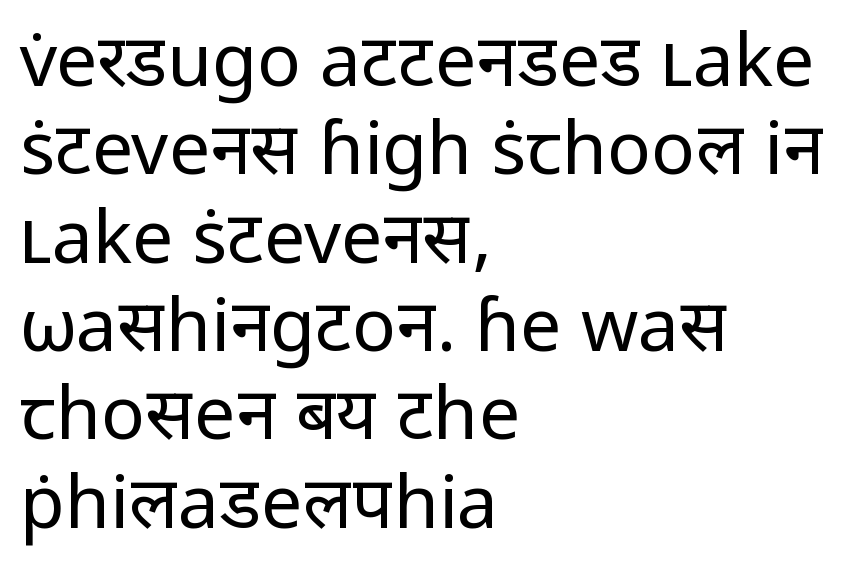
The image shows 73 px regular-weight sans-serif type, upright; set left-aligned, line spacing 1.21x, normal letter spacing, not underlined; low stroke contrast and a medium x-height.
